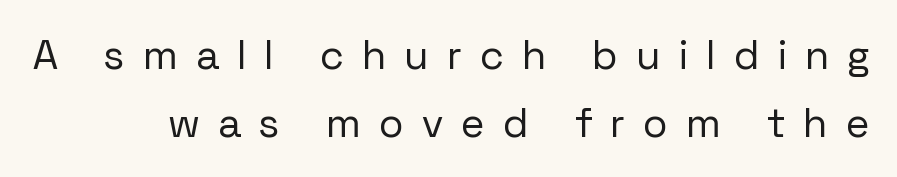
The image shows 41 px regular-weight sans-serif type, upright; set right-aligned, normal line spacing (1.65x), unusually wide letter spacing (+0.45 em), not underlined; low stroke contrast and a medium x-height.
